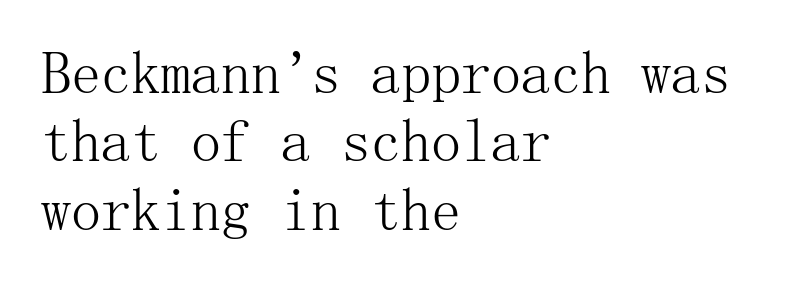
The image shows 60 px light serif type, upright; set left-aligned, tight line spacing (1.14x), normal letter spacing, not underlined; medium stroke contrast and a medium x-height.
